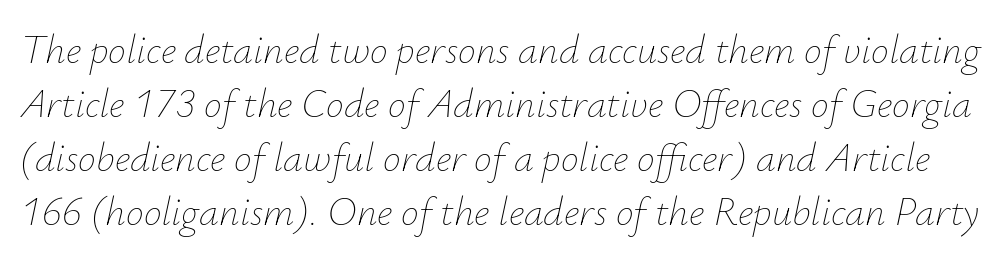
Q: Is the text bold? A: No.
Q: Is the text italic (slanted)? A: Yes, it leans right by about 12 degrees.
Q: Is the text underlined? A: No.
Q: Is the spacing between letters normal or unusually wide? A: Normal.
Q: Is the spacing between lines tight, normal or loose? A: Normal.
Q: Width (condensed, normal, or wide)? A: Normal.
Q: Stroke contrast? A: Low.
Q: x-height? A: Small.
Q: Monospaced? A: No.
